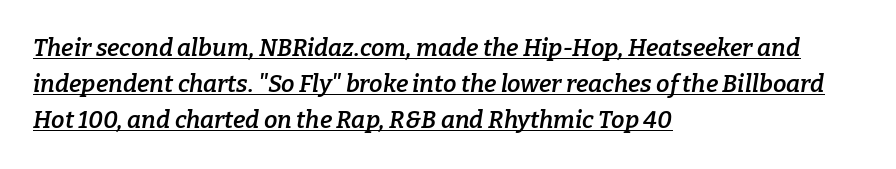
{"italic": "yes", "lean": "right", "slant_degrees": 9, "bold": "semi", "underline": "yes", "align": "left", "line_spacing": "normal", "line_spacing_ratio": 1.51, "letter_spacing": "normal", "letter_spacing_em": 0.0, "glyph_px": 24}
